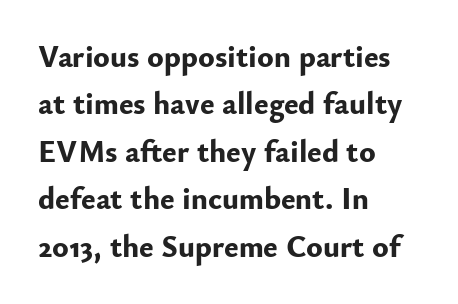
The image shows 31 px bold sans-serif type, upright; set left-aligned, normal line spacing (1.53x), normal letter spacing, not underlined; low stroke contrast and a small x-height.
